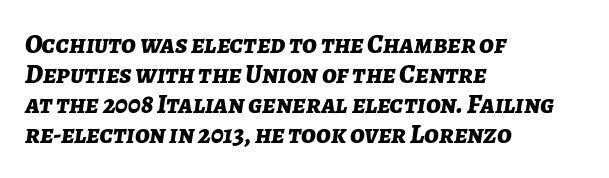
Q: Is the text bold? A: Yes.
Q: Is the text italic (slanted)? A: Yes, it leans right by about 7 degrees.
Q: Is the text underlined? A: No.
Q: How is the paragraph aligned? A: Left-aligned.
Q: Is the spacing between letters normal or unusually wide? A: Normal.
Q: Is the spacing between lines tight, normal or loose? A: Tight.
